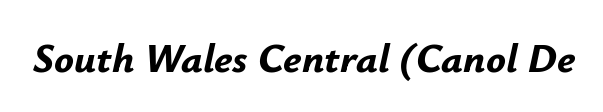
A clean baseline with only descenders dipping below it. These lines are rendered in a variable-pitch font. The font's italic variant was chosen for this text. Characters follow at the spacing the type designer built in. The characters look thick and weighty, a clear bold.
